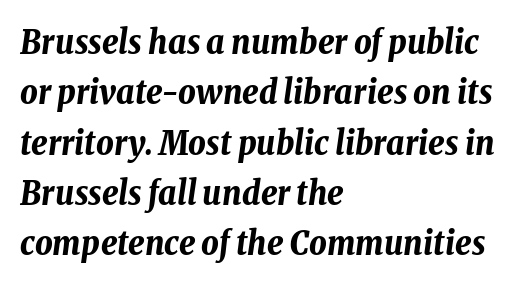
Q: Is the text bold? A: Yes.
Q: Is the text italic (slanted)? A: Yes, it leans right by about 8 degrees.
Q: Is the text underlined? A: No.
Q: How is the paragraph aligned? A: Left-aligned.
Q: Is the spacing between letters normal or unusually wide? A: Normal.
Q: Is the spacing between lines tight, normal or loose? A: Normal.
Q: Width (condensed, normal, or wide)? A: Condensed.
Q: Stroke contrast? A: Low.
Q: x-height? A: Medium.
Q: Monospaced? A: No.
